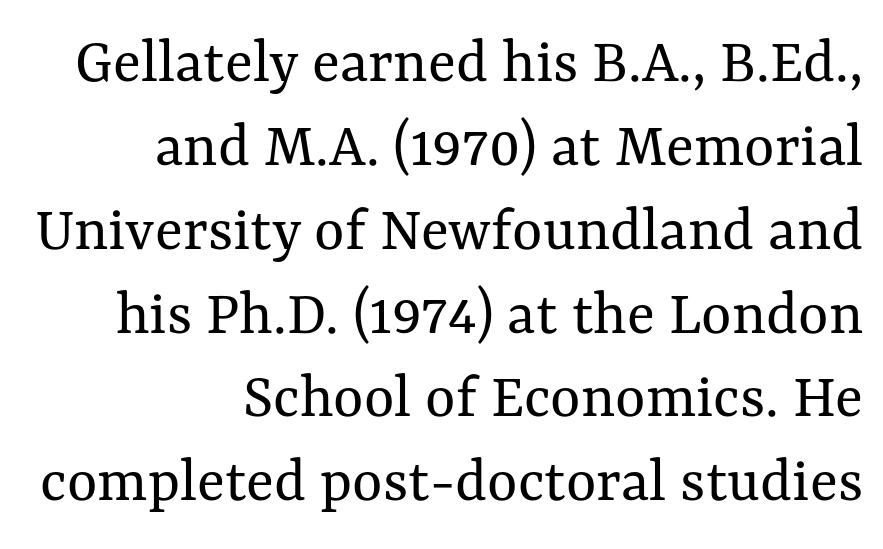
Is the stroke heavy? The answer is a plain regular-or-lighter. Standard letterfit; no display-style spreading of the glyphs. Posture: straight, roman, zero tilt. Each line ends at the same right margin while the left side varies.
